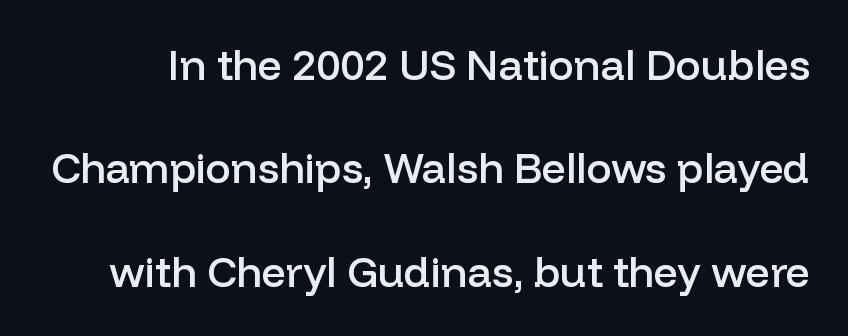
The image shows 42 px semibold sans-serif type, upright; set loose line spacing (2.46x), normal letter spacing, not underlined; low stroke contrast and a medium x-height.
